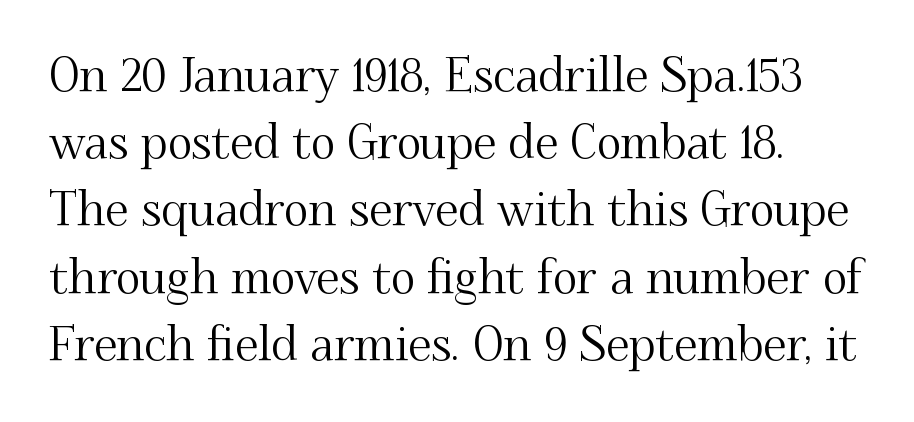
Any mark beneath the type? The region is blank. Tracking here is standard; glyphs follow each other at the usual distance. The letters advance in unequal steps, a hallmark of proportional type. The typeface chosen for these lines features serifs. If you drew a line through each stem, it would be perfectly vertical.
